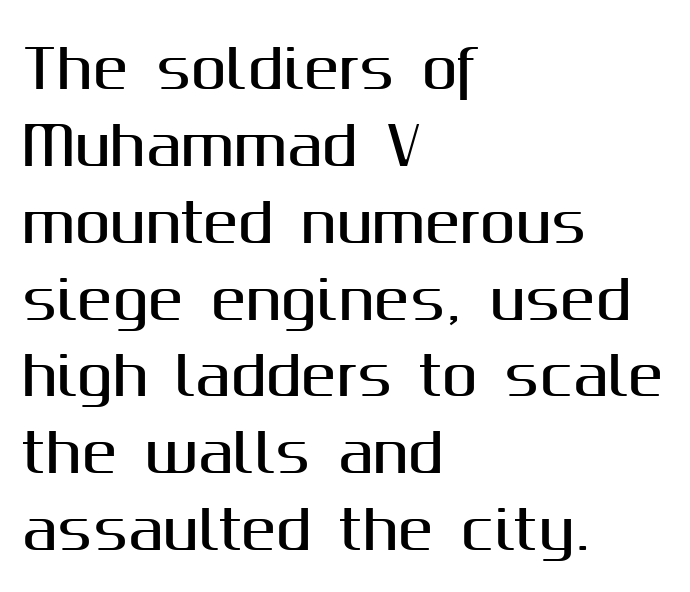
A typesetter would mark this as roman, not italic. Honestly, the row spacing looks completely unremarkable. You could call the tracking neutral — neither tight nor loose. A clean baseline with only descenders dipping below it. The face used here is a sans, in the tradition of grotesques and geometrics. Looks like regular typesetting: each glyph gets only the width it needs.
